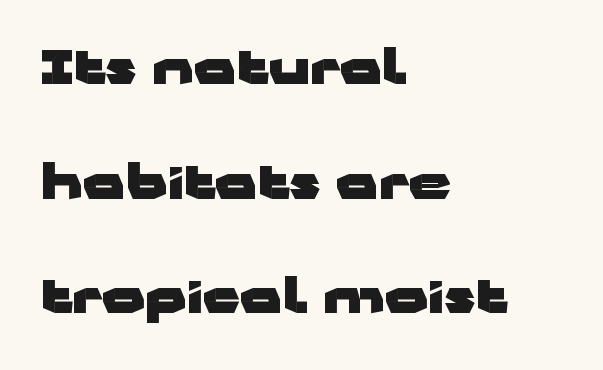
The gap between lines stays unmarked. The passage shown has conventional tracking throughout. The face used here is proportionally spaced, like ordinary book or web type. As a designer I'd log this as weight 700, bold.
